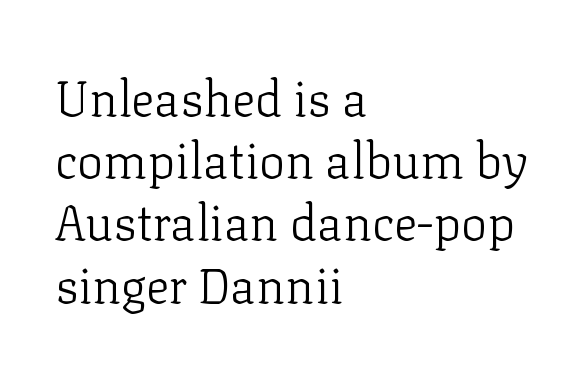
The image shows 49 px light serif type, upright; set left-aligned, normal line spacing (1.27x), normal letter spacing, not underlined; low stroke contrast and a medium x-height.
